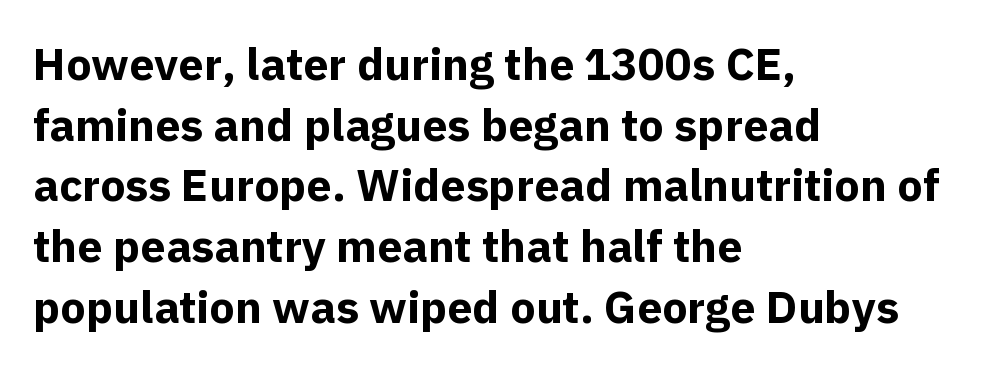
Q: Is the text bold? A: Yes.
Q: Is the text italic (slanted)? A: No, it is upright.
Q: Is the typeface a serif or a sans-serif typeface? A: Sans-serif.
Q: Is the text underlined? A: No.
Q: How is the paragraph aligned? A: Left-aligned.
Q: Is the spacing between letters normal or unusually wide? A: Normal.
Q: Is the spacing between lines tight, normal or loose? A: Normal.
Q: Width (condensed, normal, or wide)? A: Normal.
Q: x-height? A: Medium.
Q: Monospaced? A: No.
